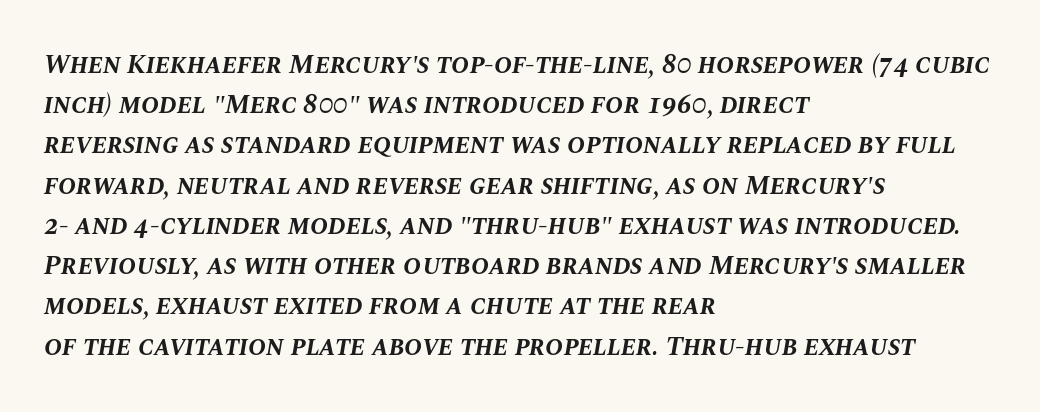
{"italic": "yes", "lean": "right", "slant_degrees": 10, "bold": "yes", "underline": "no", "align": "left", "line_spacing": "normal", "line_spacing_ratio": 1.49, "letter_spacing": "normal", "letter_spacing_em": 0.0, "glyph_px": 27}
